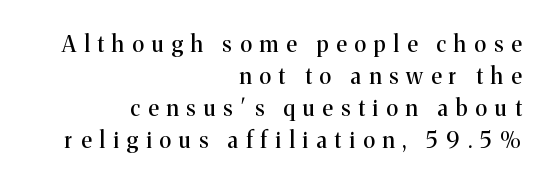
{"italic": "no", "underline": "no", "align": "right", "line_spacing": "normal", "line_spacing_ratio": 1.45, "letter_spacing": "wide", "letter_spacing_em": 0.37, "glyph_px": 22}
